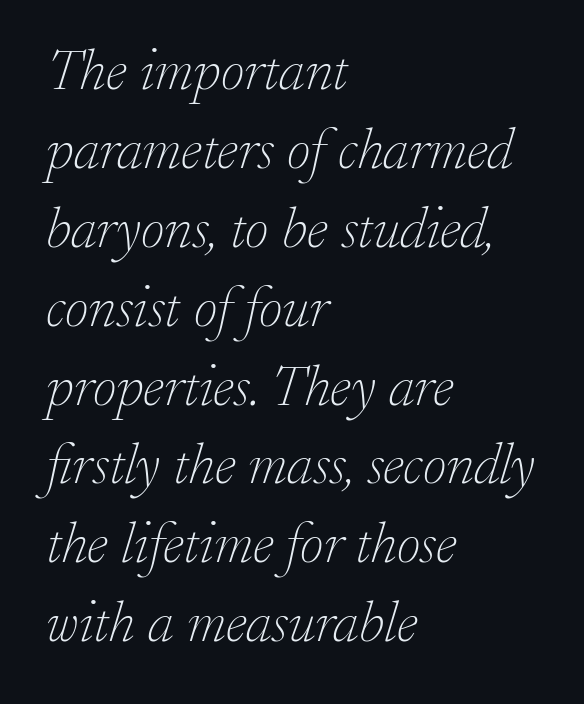
Q: Is the text bold? A: No.
Q: Is the text italic (slanted)? A: Yes, it leans right by about 17 degrees.
Q: Is the typeface a serif or a sans-serif typeface? A: Serif.
Q: Is the text underlined? A: No.
Q: How is the paragraph aligned? A: Left-aligned.
Q: Is the spacing between letters normal or unusually wide? A: Normal.
Q: Is the spacing between lines tight, normal or loose? A: Normal.
Q: Width (condensed, normal, or wide)? A: Normal.
Q: Stroke contrast? A: Low.
Q: x-height? A: Small.
Q: Monospaced? A: No.
